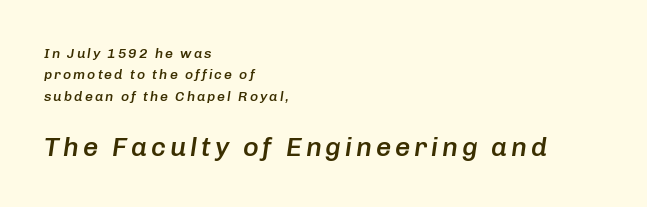
Left-aligned paragraph, ragged on the right. Compare the two chunks: the lower has the greater cap height. Anything drawn beneath the words? Only blank space. Emphasis by weight is partial: semibold. Reading down the column, the eye jumps a familiar distance to each next line.
